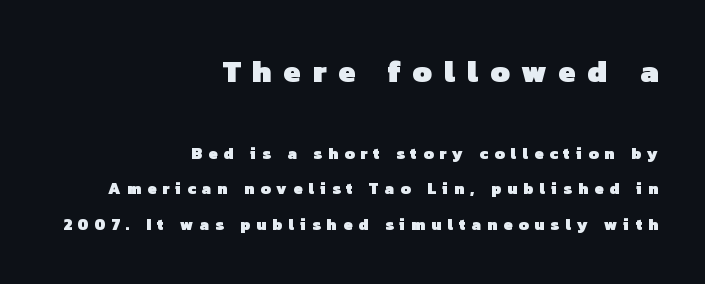
{"serif": "no", "bold": "yes", "weight": "heavy", "width": "normal", "stroke_contrast": "low", "x_height": "medium", "monospaced": "no", "underline": "no", "align": "right", "line_spacing": "loose", "line_spacing_ratio": 2.22, "letter_spacing": "wide", "letter_spacing_em": 0.38, "larger_block": "first", "size_ratio": 1.94, "glyph_px": 31}
